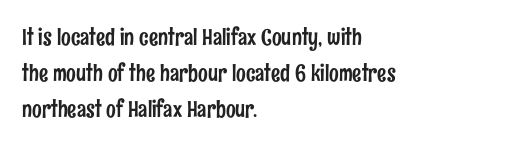
Q: Is the text italic (slanted)? A: No, it is upright.
Q: Is the text underlined? A: No.
Q: How is the paragraph aligned? A: Left-aligned.
Q: Is the spacing between letters normal or unusually wide? A: Normal.
Q: Is the spacing between lines tight, normal or loose? A: Normal.
